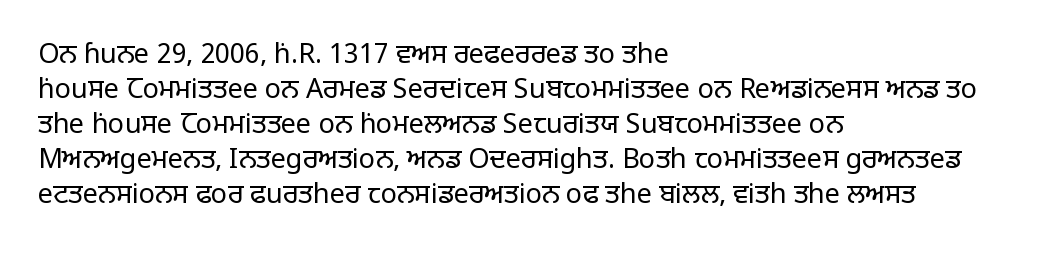
Style check: upright. Plain, unruled lines of type. The paragraph has a hard left edge and a soft right edge. This rendering leaves character spacing at its baseline value. A typesetter would call this leading conventional body-copy spacing. These glyphs show unthickened strokes, regular width or finer.
